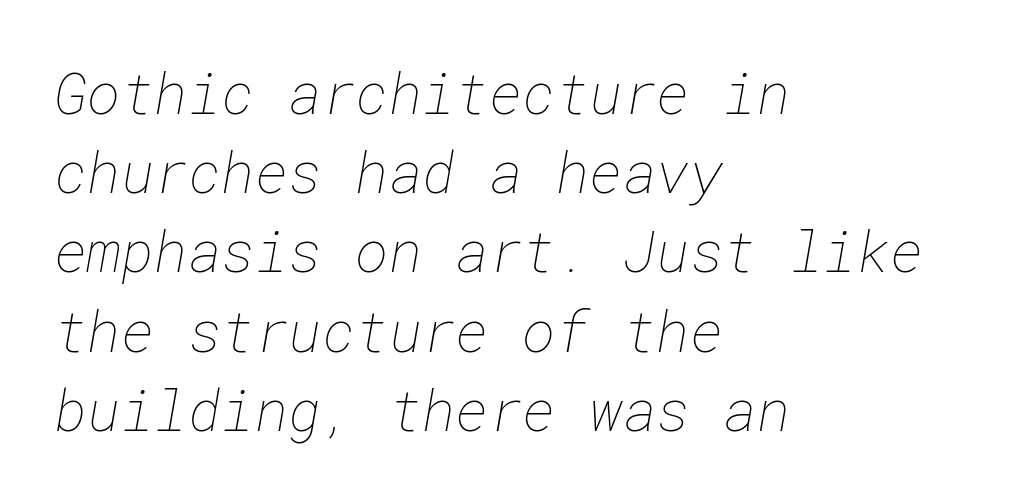
Q: Is the text bold? A: No.
Q: Is the text underlined? A: No.
Q: How is the paragraph aligned? A: Left-aligned.
Q: Is the spacing between letters normal or unusually wide? A: Normal.
Q: Is the spacing between lines tight, normal or loose? A: Normal.
Q: Width (condensed, normal, or wide)? A: Normal.
Q: Stroke contrast? A: Low.
Q: x-height? A: Medium.
